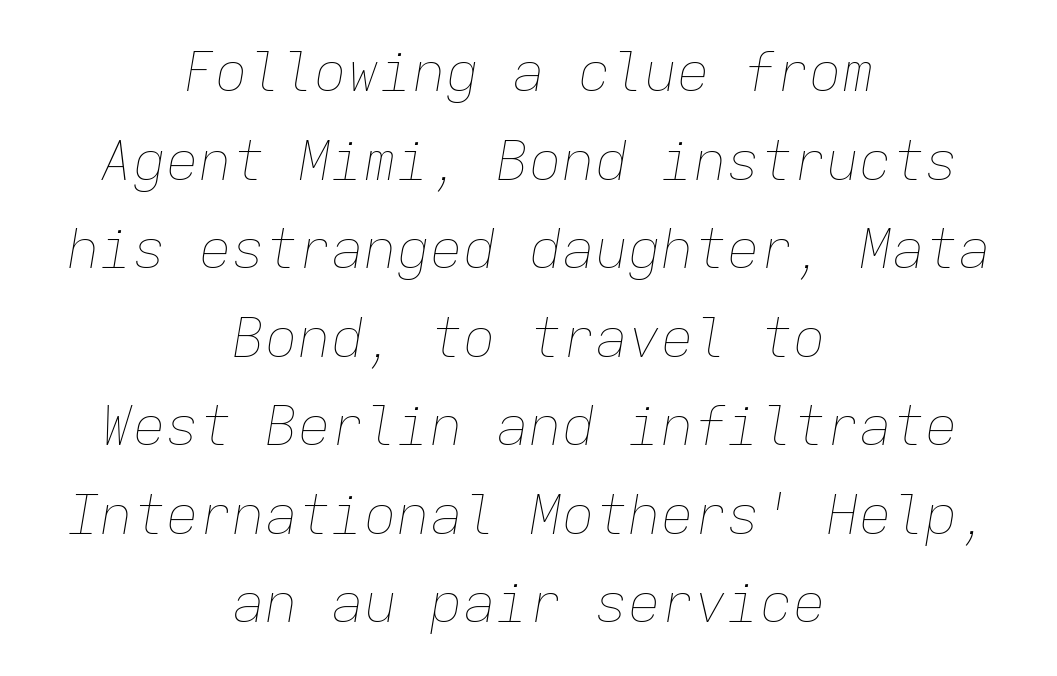
Rows of type keep a routine distance in the vertical direction. The passage shown is typed in a monospace face where columns stay perfectly aligned. Type without underlining. Compared with a flush-left layout, this one balances lines on the center instead. Spacing between characters is what you'd get straight out of the box. Posture: slanted.
